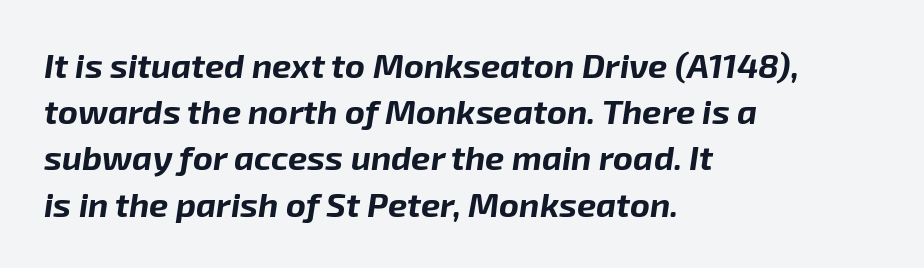
{"italic": "yes", "lean": "right", "slant_degrees": 8, "bold": "yes", "weight": "bold", "width": "normal", "stroke_contrast": "low", "x_height": "medium", "monospaced": "no", "underline": "no", "align": "left", "line_spacing": "normal", "line_spacing_ratio": 1.36, "letter_spacing": "normal", "letter_spacing_em": 0.0, "glyph_px": 34}
